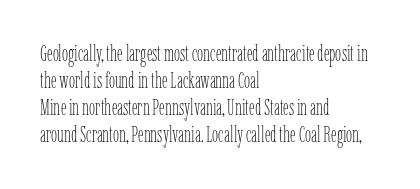
The image shows 22 px text type, upright; set left-aligned, line spacing 1.23x, normal letter spacing, not underlined.
